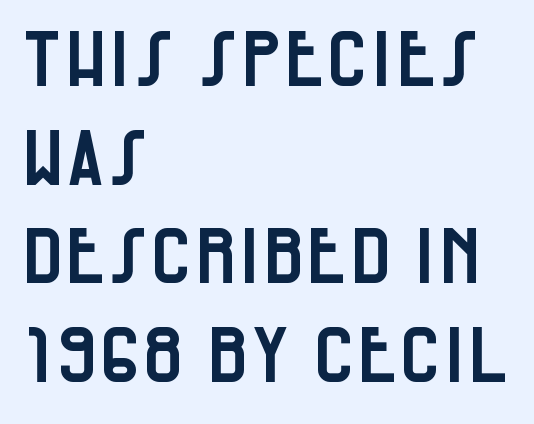
This sample uses a sans-serif face. Do the characters align in a grid? No, the font is proportional. In CSS terms this would be text-align: left. The specimen reads as upright at a glance.
